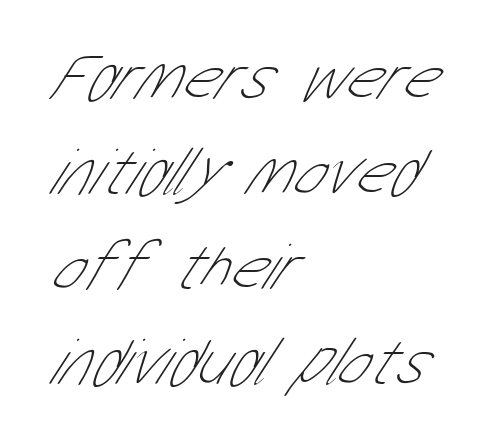
The image shows 67 px thin, condensed sans-serif type; set left-aligned, normal line spacing (1.42x), normal letter spacing, not underlined; low stroke contrast and a medium x-height.
